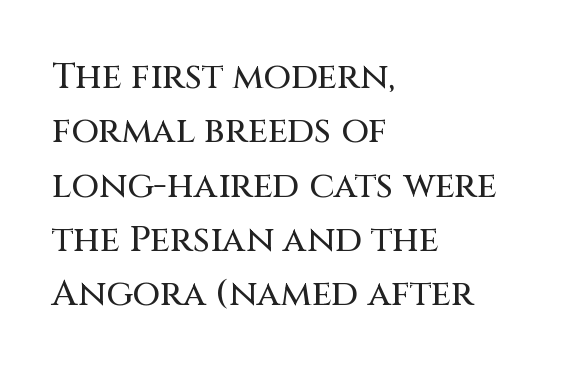
{"serif": "no", "italic": "no", "width": "normal", "stroke_contrast": "medium", "x_height": "large", "monospaced": "no", "underline": "no", "align": "left", "line_spacing": "normal", "line_spacing_ratio": 1.51, "letter_spacing": "normal", "letter_spacing_em": 0.0, "glyph_px": 36}
